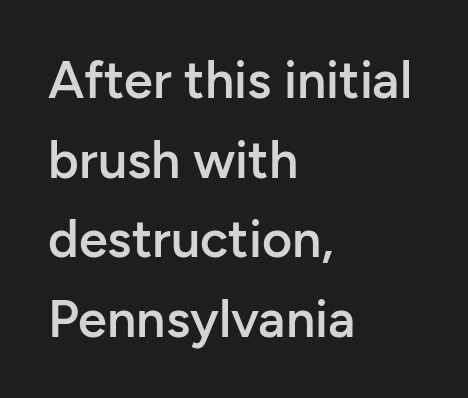
The rendering uses a moderate line-height, typical for paragraphs. These lines carry some extra weight — a demibold, not a full bold. Vertical strokes here are truly vertical. This sample has the flowing, uneven cadence of proportional lettering. Is this a sans? Yes — the strokes have no serifs. Only glyphs here, with clear space below each row.
